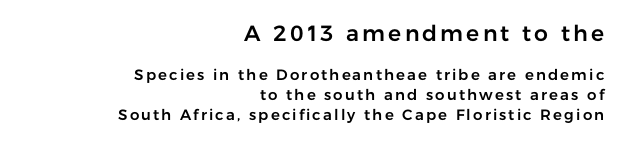
Q: Is the text italic (slanted)? A: No, it is upright.
Q: Is the text underlined? A: No.
Q: How is the paragraph aligned? A: Right-aligned.
Q: Is the spacing between lines tight, normal or loose? A: Normal.
Q: Which block of text is set in a larger size, the first (top) or the second (bottom)? A: The first (top) one.
